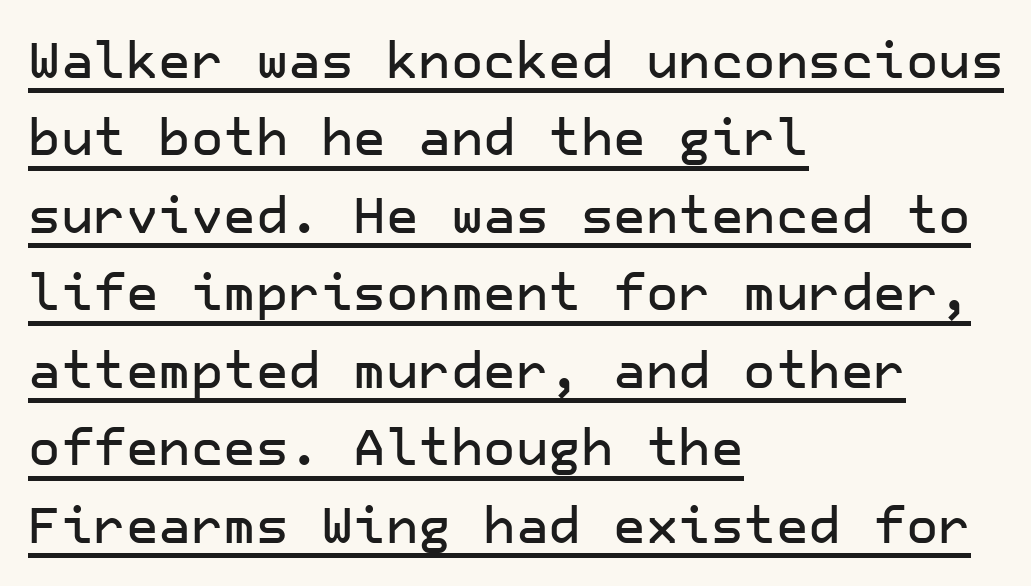
The image shows 50 px sans-serif type, upright; set left-aligned, normal line spacing (1.55x), normal letter spacing, underlined; low stroke contrast and a medium x-height.
